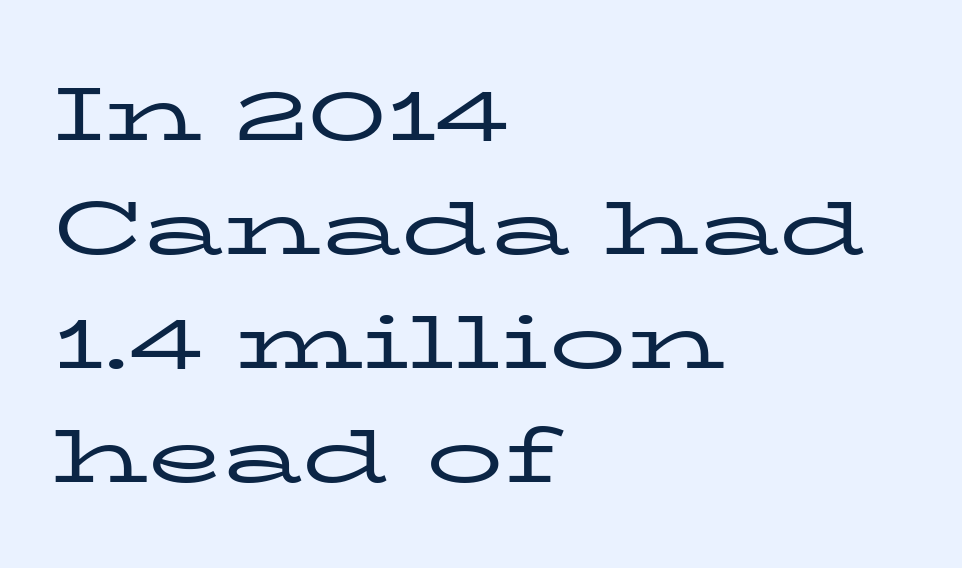
The image shows 77 px regular-weight, wide serif type, upright; set left-aligned, normal line spacing (1.48x), normal letter spacing, not underlined; low stroke contrast and a medium x-height.
